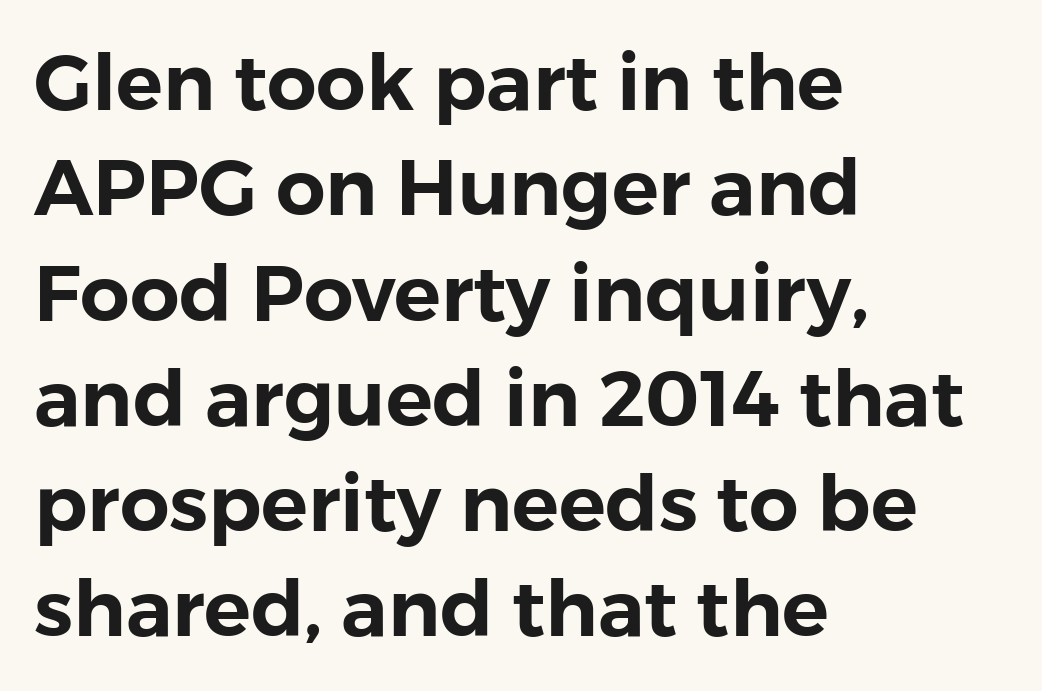
{"serif": "no", "italic": "no", "width": "normal", "stroke_contrast": "low", "x_height": "medium", "monospaced": "no", "underline": "no", "align": "left", "line_spacing": "normal", "line_spacing_ratio": 1.35, "letter_spacing": "normal", "letter_spacing_em": 0.0, "glyph_px": 78}
